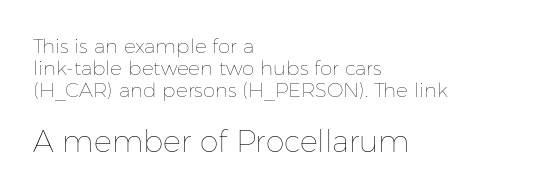
Q: Is the text bold? A: No.
Q: Is the text italic (slanted)? A: No, it is upright.
Q: Is the text underlined? A: No.
Q: How is the paragraph aligned? A: Left-aligned.
Q: Is the spacing between letters normal or unusually wide? A: Normal.
Q: Is the spacing between lines tight, normal or loose? A: Tight.
Q: Which block of text is set in a larger size, the first (top) or the second (bottom)? A: The second (bottom) one.
Q: Width (condensed, normal, or wide)? A: Normal.
Q: Stroke contrast? A: Low.
Q: x-height? A: Medium.
Q: Monospaced? A: No.
